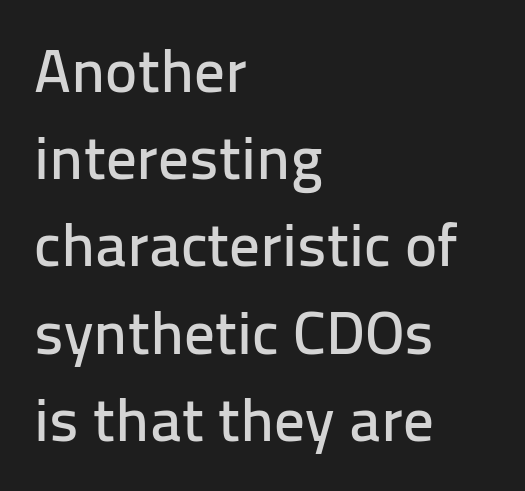
Beneath every word, the page is bare. Each letter's strokes conclude bluntly, with no projecting serifs. The lettering holds an erect, upright posture throughout. Nothing unusual about the tracking: characters are spaced as the font intends. Visually the block forms a straight wall on the left and a jagged coastline on the right. The rendering uses natural spacing where letterforms have individual widths.
